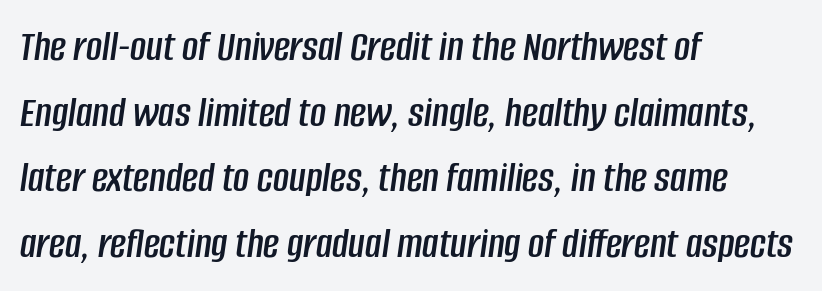
{"italic": "yes", "lean": "right", "slant_degrees": 8, "width": "condensed", "stroke_contrast": "low", "x_height": "large", "monospaced": "no", "underline": "no", "align": "left", "line_spacing": "normal", "line_spacing_ratio": 1.49, "letter_spacing": "normal", "letter_spacing_em": 0.0, "glyph_px": 44}
